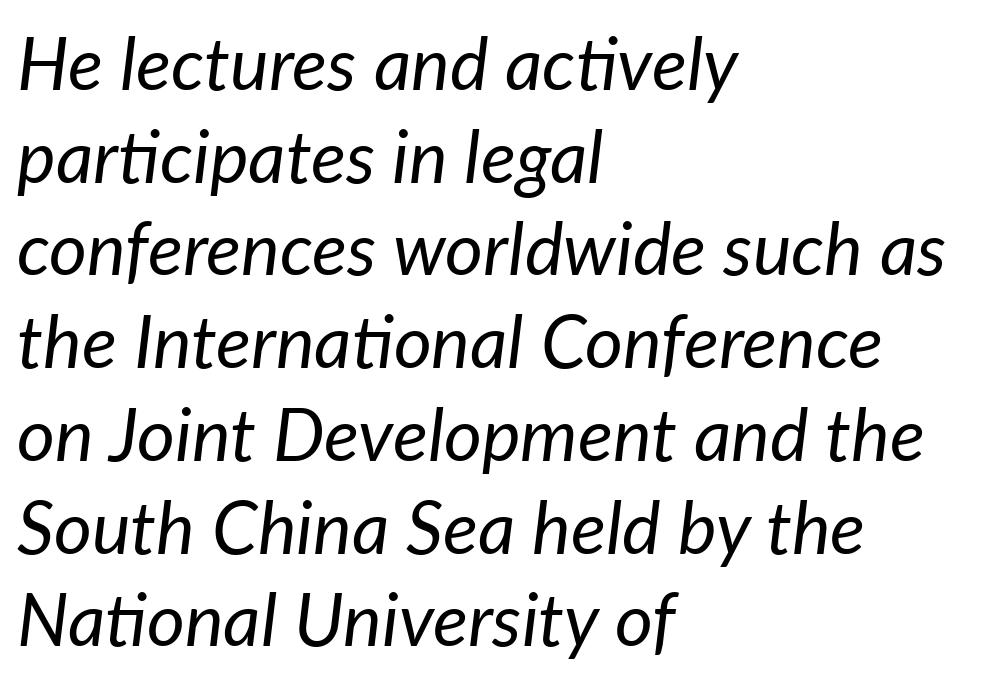
Is this a fixed-width face? No — the glyphs have proportional, varying widths. Is the letter spacing exaggerated? No — it looks like the ordinary default. Underlining? Definitely not there. Leading matches the norm, producing a regular column. The lines in this sample share a left origin and differ only in where they stop.
